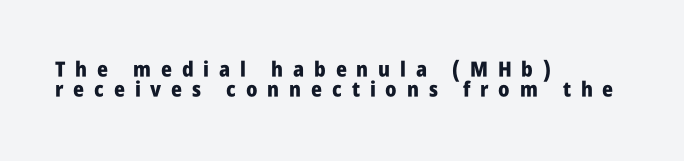
The image shows 21 px bold type, upright; set left-aligned, tight line spacing (0.97x), unusually wide letter spacing (+0.47 em), not underlined.
